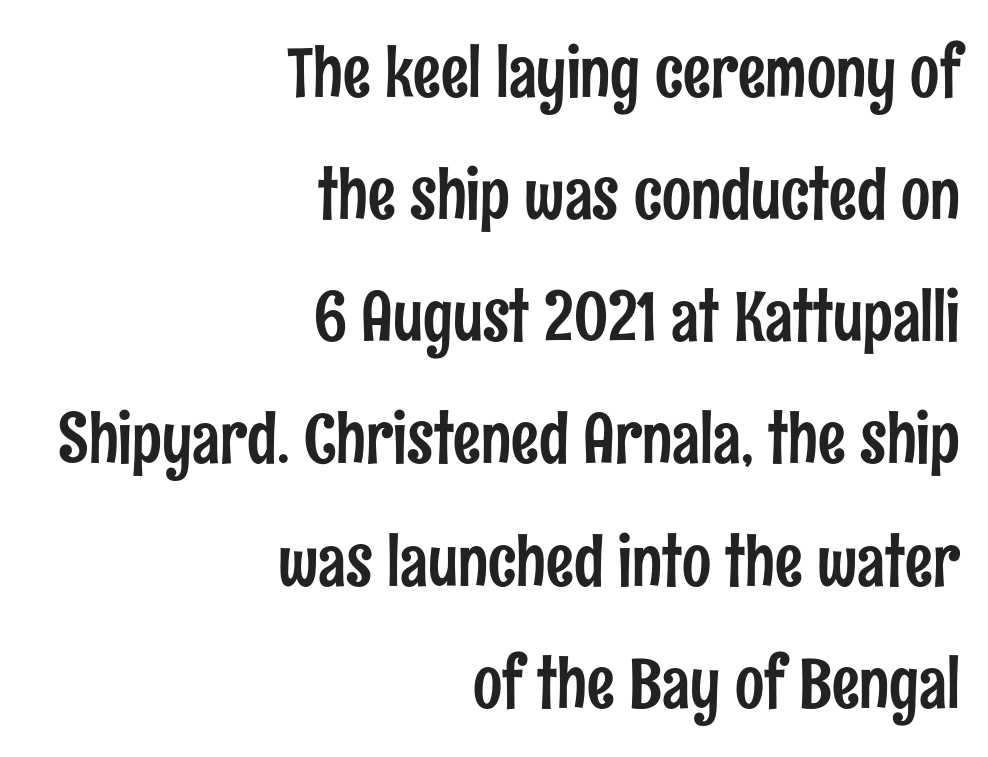
{"serif": "no", "italic": "no", "width": "condensed", "stroke_contrast": "low", "x_height": "medium", "monospaced": "no", "underline": "no", "align": "right", "line_spacing_ratio": 1.77, "letter_spacing": "normal", "letter_spacing_em": 0.0, "glyph_px": 69}
